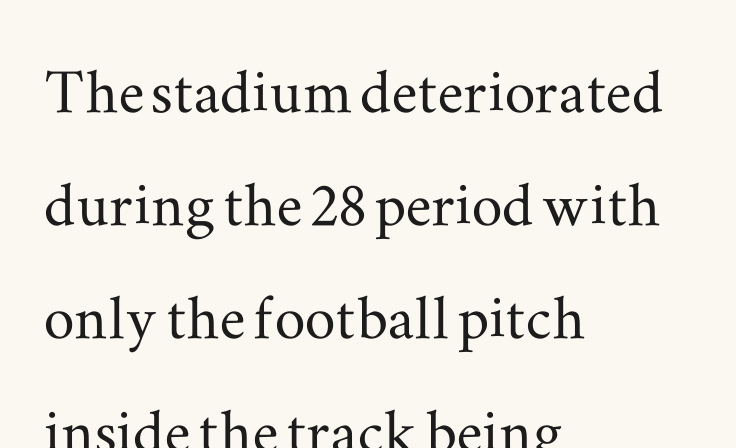
The rendering shows small feet on the letterforms — a serif design. Plain, unruled lines of type. Which margin do the lines hug? The left one — the right edge is uneven. Do the characters align in a grid? No, the font is proportional. Is there any slant? The stems are plumb. Leading matches the norm, producing a regular column.
